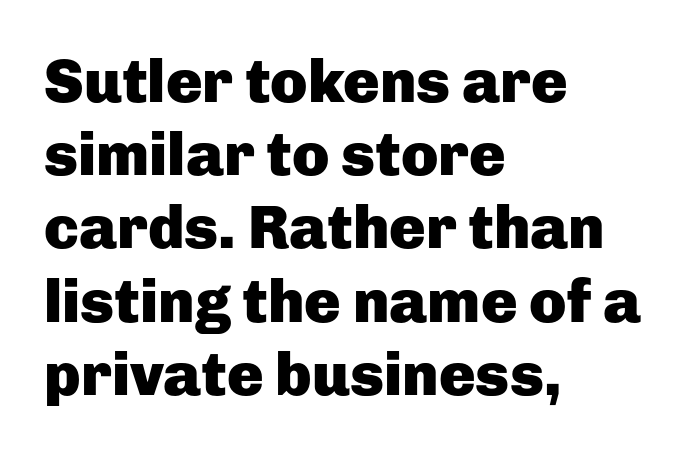
{"serif": "no", "italic": "no", "bold": "yes", "weight": "heavy", "width": "normal", "stroke_contrast": "low", "x_height": "medium", "monospaced": "no", "underline": "no", "align": "left", "line_spacing_ratio": 1.2, "letter_spacing": "normal", "letter_spacing_em": 0.0, "glyph_px": 61}
